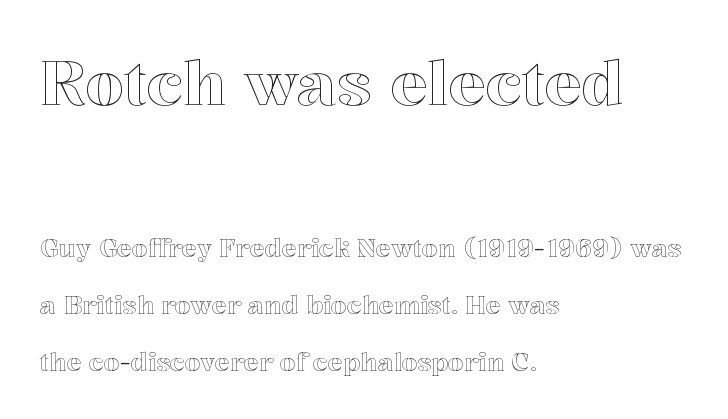
{"italic": "no", "width": "normal", "x_height": "medium", "monospaced": "no", "underline": "no", "align": "left", "line_spacing": "loose", "line_spacing_ratio": 2.27, "letter_spacing": "normal", "letter_spacing_em": 0.0, "larger_block": "first", "size_ratio": 2.48, "glyph_px": 62}
